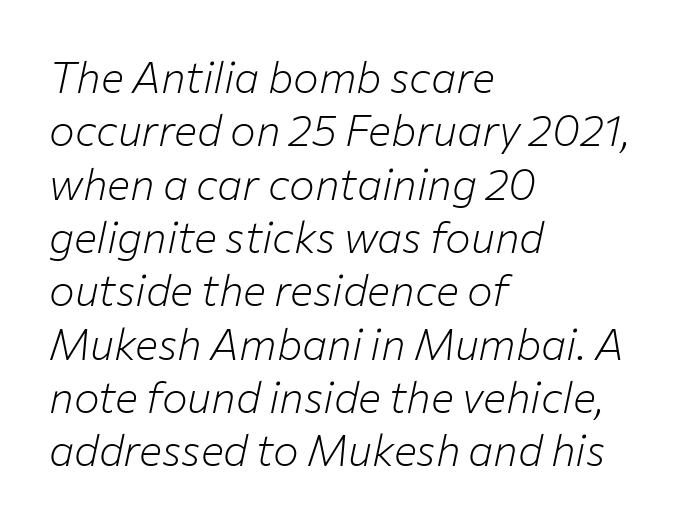
The image shows 43 px light type, italic (leaning right); set left-aligned, line spacing 1.24x, normal letter spacing, not underlined; low stroke contrast and a medium x-height.
